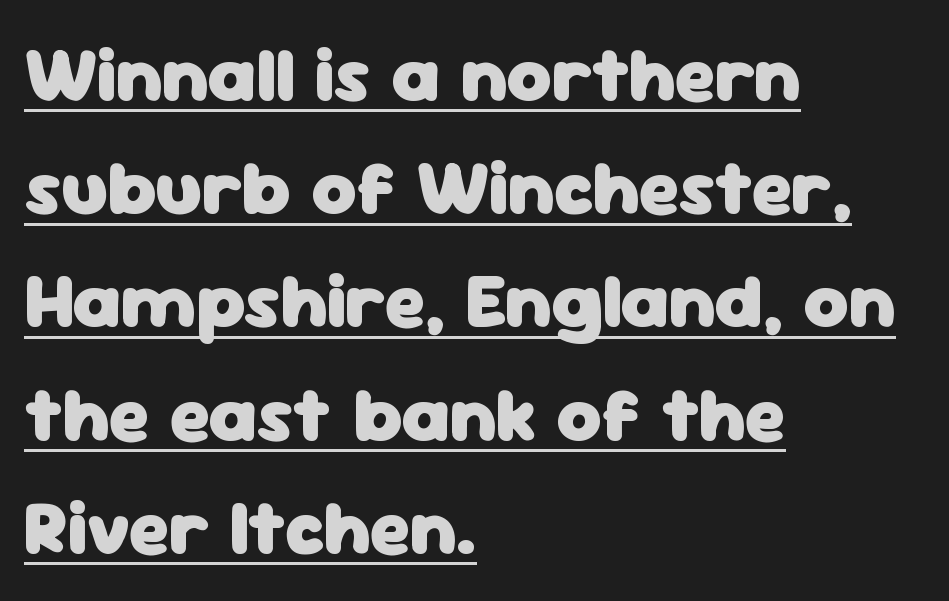
{"serif": "no", "italic": "no", "bold": "yes", "weight": "heavy", "width": "normal", "stroke_contrast": "low", "x_height": "medium", "monospaced": "no", "underline": "yes", "align": "left", "line_spacing": "normal", "line_spacing_ratio": 1.47, "letter_spacing": "normal", "letter_spacing_em": 0.0, "glyph_px": 77}
